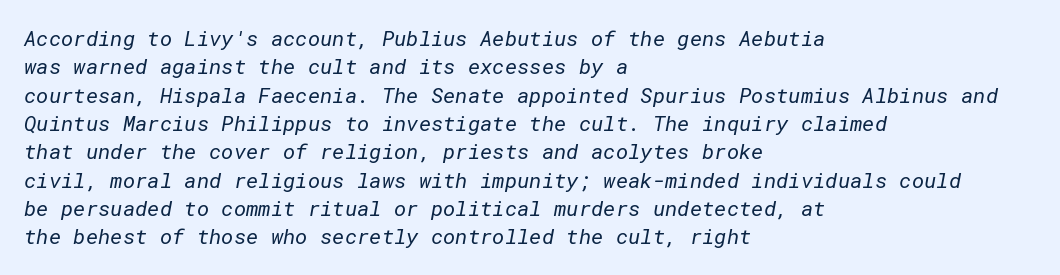
The specimen omits any rule beneath the text block's lines. The setting favours the left margin, as ordinary paragraphs usually do. How are the letters spaced? Ordinarily, with no added tracking. The passage shown stacks its lines at a standard gap.
